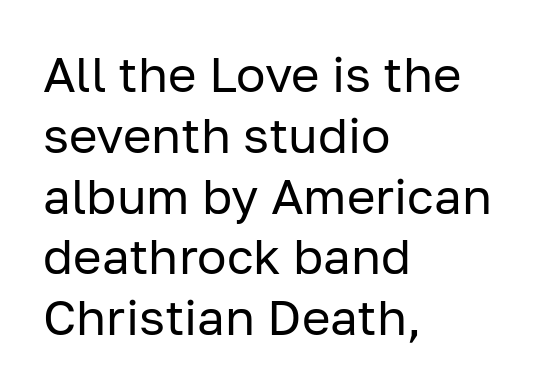
Q: Is the text bold? A: No.
Q: Is the text italic (slanted)? A: No, it is upright.
Q: Is the typeface a serif or a sans-serif typeface? A: Sans-serif.
Q: Is the text underlined? A: No.
Q: How is the paragraph aligned? A: Left-aligned.
Q: Is the spacing between letters normal or unusually wide? A: Normal.
Q: Width (condensed, normal, or wide)? A: Normal.
Q: Stroke contrast? A: Low.
Q: x-height? A: Medium.
Q: Monospaced? A: No.
